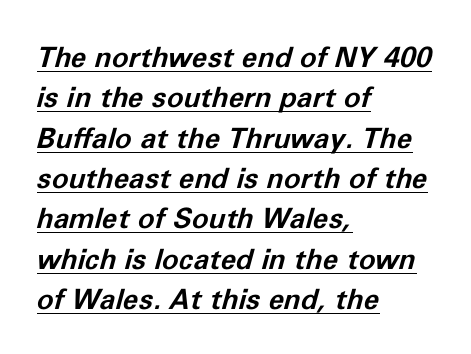
The image shows 28 px bold type, italic (leaning right); set left-aligned, normal line spacing (1.44x), normal letter spacing, underlined; low stroke contrast and a medium x-height.
